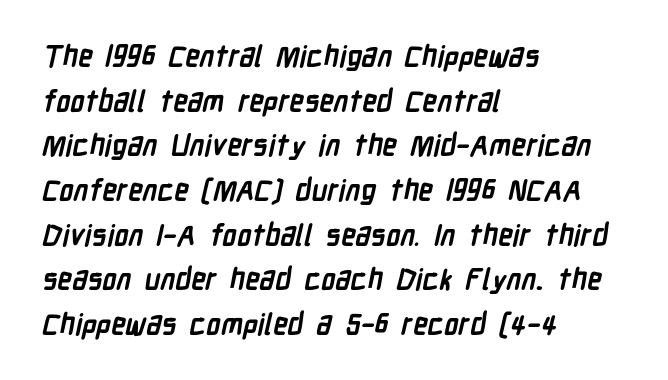
Q: Is the text bold? A: Yes.
Q: Is the typeface a serif or a sans-serif typeface? A: Sans-serif.
Q: Is the text underlined? A: No.
Q: How is the paragraph aligned? A: Left-aligned.
Q: Is the spacing between letters normal or unusually wide? A: Normal.
Q: Is the spacing between lines tight, normal or loose? A: Normal.
Q: Width (condensed, normal, or wide)? A: Condensed.
Q: Stroke contrast? A: Low.
Q: x-height? A: Medium.
Q: Monospaced? A: No.
